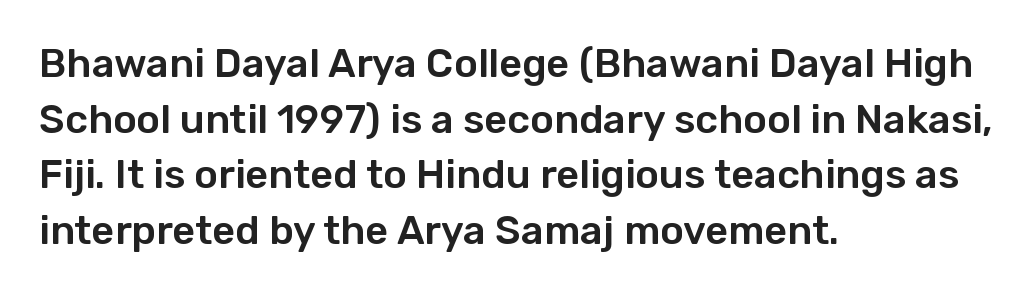
{"serif": "no", "italic": "no", "width": "normal", "stroke_contrast": "low", "x_height": "medium", "monospaced": "no", "underline": "no", "align": "left", "line_spacing": "normal", "line_spacing_ratio": 1.39, "letter_spacing": "normal", "letter_spacing_em": 0.0, "glyph_px": 40}
